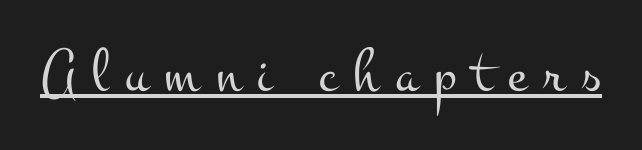
Font category for this specimen: serif. The font sits on the lighter half of the weight spectrum, regular included. Like a heading marked for emphasis, these lines bear an underscore. Inter-character spacing is expanded well beyond the font's built-in metrics.
